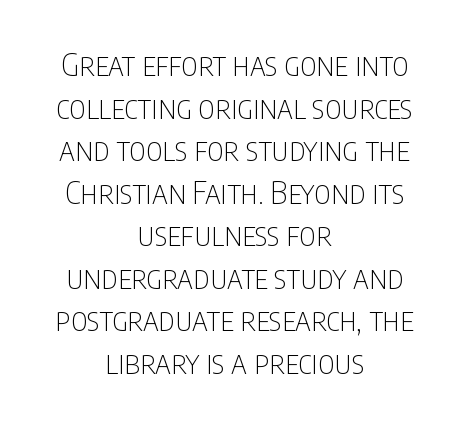
Q: Is the text bold? A: No.
Q: Is the text italic (slanted)? A: No, it is upright.
Q: Is the typeface a serif or a sans-serif typeface? A: Sans-serif.
Q: Is the text underlined? A: No.
Q: How is the paragraph aligned? A: Centered.
Q: Is the spacing between letters normal or unusually wide? A: Normal.
Q: Is the spacing between lines tight, normal or loose? A: Normal.
Q: Width (condensed, normal, or wide)? A: Condensed.
Q: Stroke contrast? A: Low.
Q: x-height? A: Large.
Q: Monospaced? A: No.
